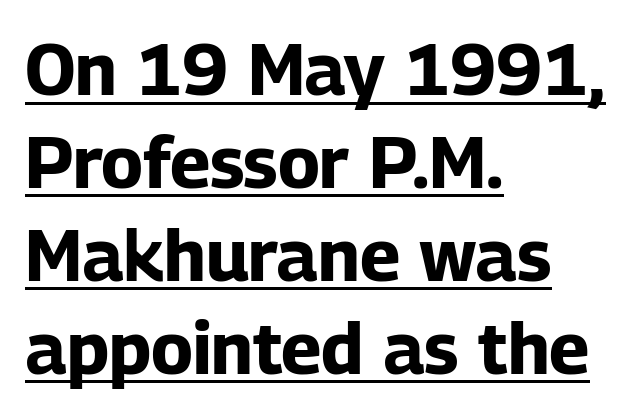
{"serif": "no", "italic": "no", "bold": "yes", "weight": "bold", "width": "normal", "stroke_contrast": "low", "x_height": "medium", "monospaced": "no", "underline": "yes", "align": "left", "line_spacing": "normal", "line_spacing_ratio": 1.29, "letter_spacing": "normal", "letter_spacing_em": 0.0, "glyph_px": 72}
